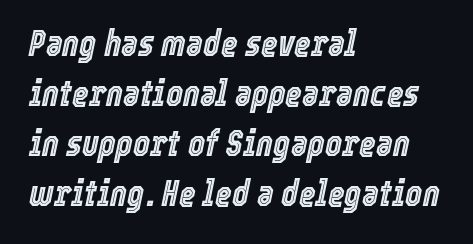
Q: Is the text italic (slanted)? A: Yes, it leans right by about 12 degrees.
Q: Is the text underlined? A: No.
Q: How is the paragraph aligned? A: Left-aligned.
Q: Is the spacing between letters normal or unusually wide? A: Normal.
Q: Is the spacing between lines tight, normal or loose? A: Normal.
Q: Width (condensed, normal, or wide)? A: Condensed.
Q: x-height? A: Medium.
Q: Monospaced? A: No.
